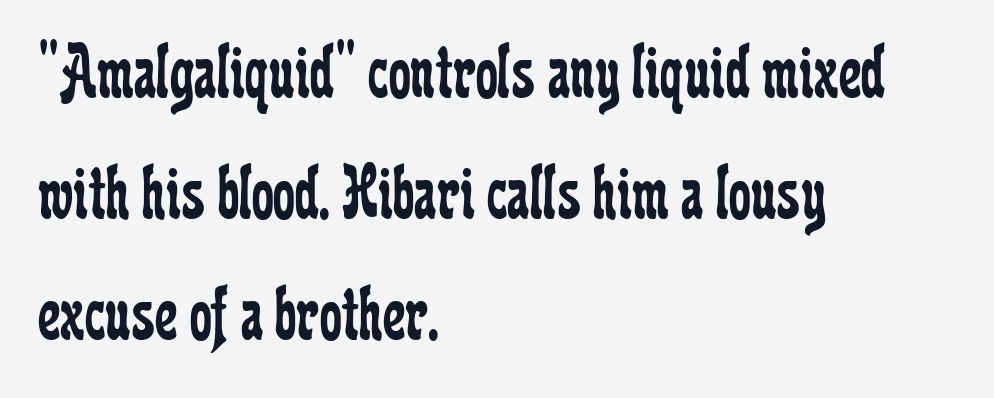
The gaps between neighbouring characters are ordinary and unremarkable. Proportional: the letters do not fall into vertical columns. Is the block centered? No — it sits flush against the left margin. Heaviness? Minimal to ordinary, like unemphasized prose. Leading matches the norm, producing a regular column.
